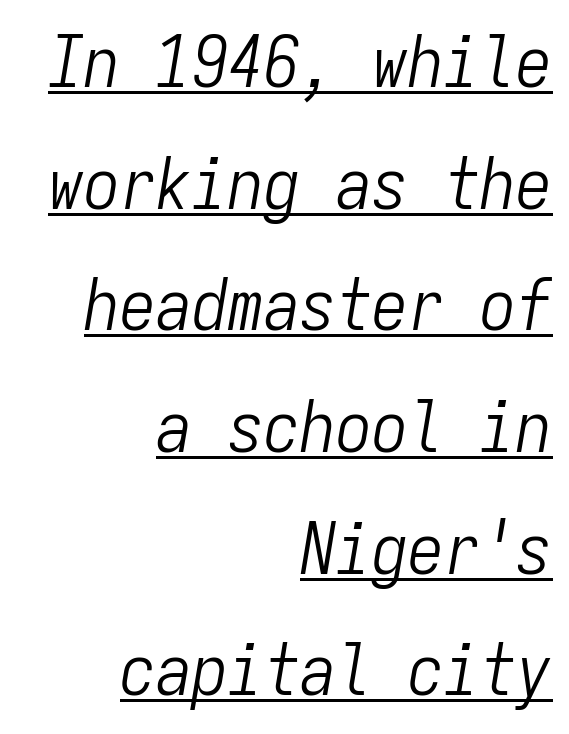
Look at the tracking — it's just the regular setting, nothing added. The axis of the letterforms is tilted away from vertical. This sample has the even, mechanical cadence of fixed-width lettering. Which margin do the lines hug? The right one — the left edge is uneven. Every word sits above its own underline. Honestly, the row spacing looks completely unremarkable.
